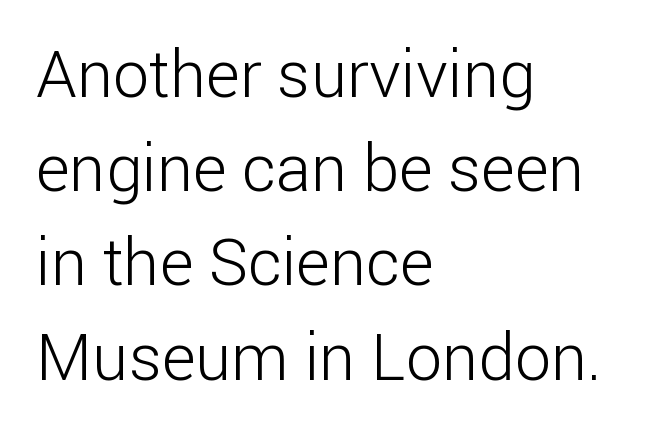
The type family on display is of the sans-serif kind. Descenders hang freely into open space. You could not count columns in this text — the font is proportionally spaced. All the whitespace from short lines collects on the right.
